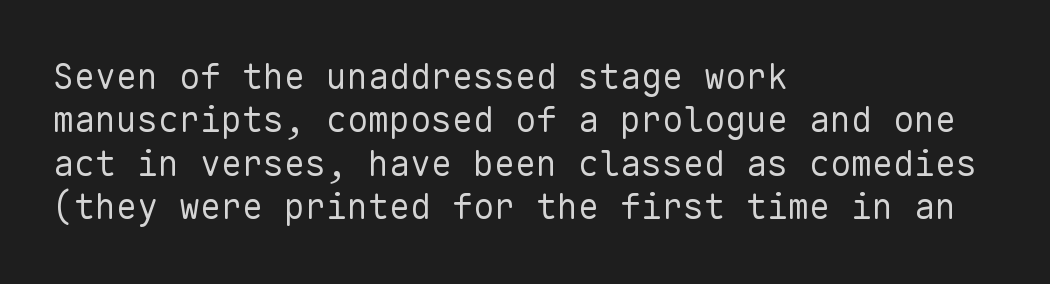
The image shows 35 px regular-weight sans-serif type, upright, monospaced; set left-aligned, line spacing 1.24x, normal letter spacing, not underlined; low stroke contrast and a medium x-height.
